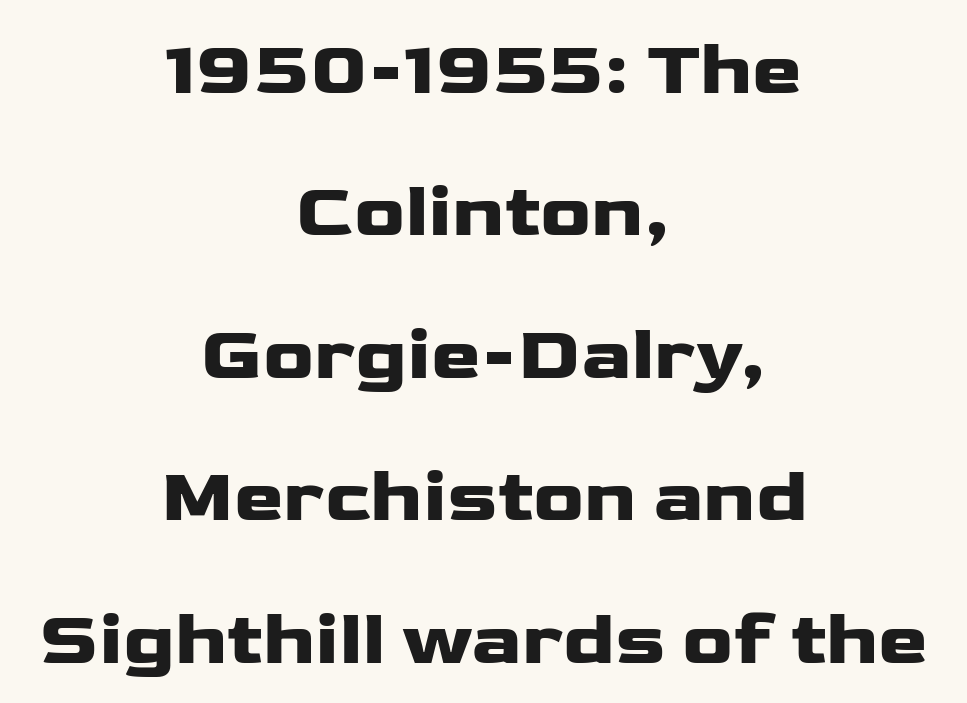
{"serif": "no", "italic": "no", "width": "wide", "stroke_contrast": "low", "x_height": "medium", "monospaced": "no", "underline": "no", "align": "center", "line_spacing": "loose", "line_spacing_ratio": 1.9, "letter_spacing": "normal", "letter_spacing_em": 0.0, "glyph_px": 75}
